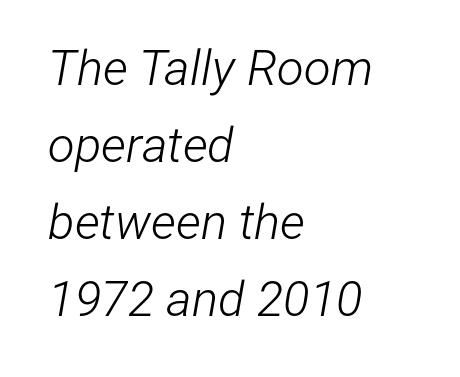
{"italic": "yes", "lean": "right", "slant_degrees": 12, "bold": "no", "weight": "light", "width": "condensed", "stroke_contrast": "low", "x_height": "medium", "monospaced": "no", "underline": "no", "align": "left", "line_spacing": "normal", "line_spacing_ratio": 1.57, "letter_spacing": "normal", "letter_spacing_em": 0.0, "glyph_px": 49}
